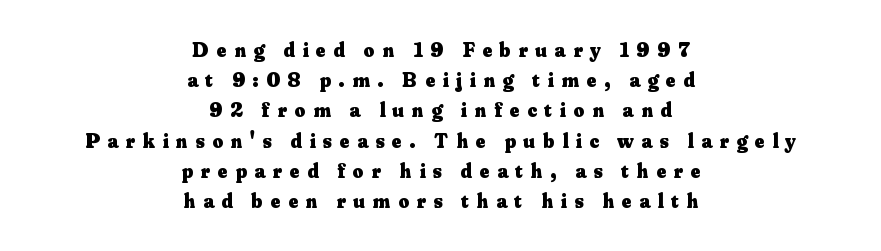
The image shows 21 px bold type, upright; set centered, normal line spacing (1.44x), unusually wide letter spacing (+0.36 em), not underlined.
